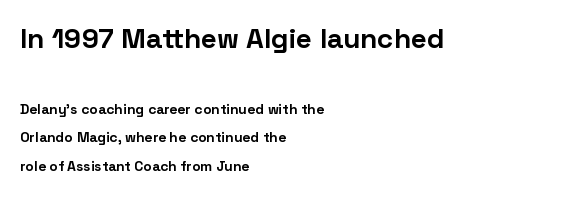
Q: Is the text bold? A: Yes.
Q: Is the text italic (slanted)? A: No, it is upright.
Q: Is the typeface a serif or a sans-serif typeface? A: Sans-serif.
Q: Is the text underlined? A: No.
Q: How is the paragraph aligned? A: Left-aligned.
Q: Is the spacing between letters normal or unusually wide? A: Normal.
Q: Is the spacing between lines tight, normal or loose? A: Loose.
Q: Which block of text is set in a larger size, the first (top) or the second (bottom)? A: The first (top) one.
Q: Width (condensed, normal, or wide)? A: Normal.
Q: Stroke contrast? A: Low.
Q: x-height? A: Medium.
Q: Monospaced? A: No.
